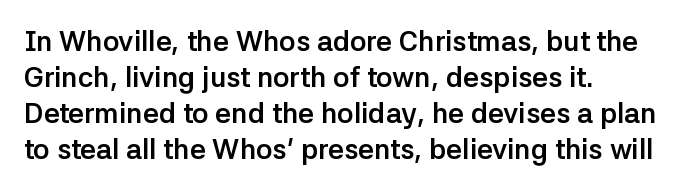
{"serif": "no", "italic": "no", "bold": "yes", "weight": "semibold", "width": "normal", "stroke_contrast": "low", "x_height": "medium", "monospaced": "no", "underline": "no", "align": "left", "line_spacing": "normal", "line_spacing_ratio": 1.29, "letter_spacing": "normal", "letter_spacing_em": 0.0, "glyph_px": 28}
